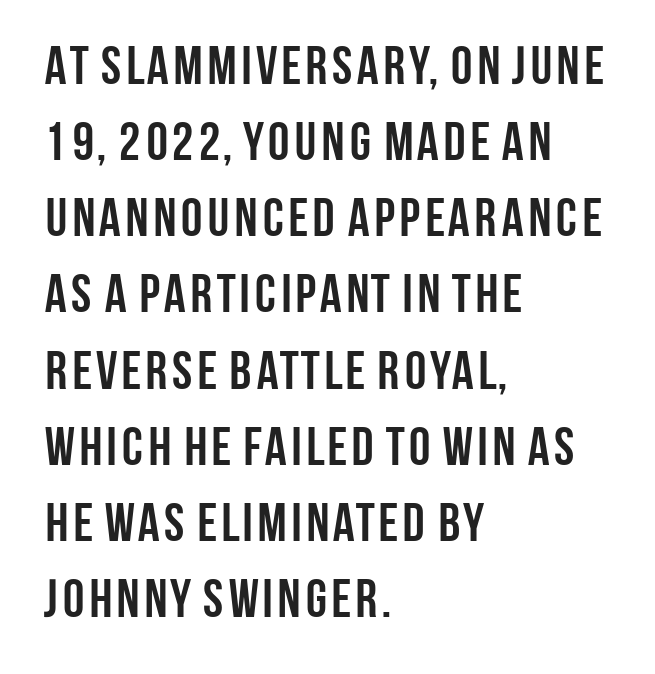
The image shows 54 px semibold, condensed sans-serif type, upright; set left-aligned, normal line spacing (1.41x), normal letter spacing, not underlined; low stroke contrast and a large x-height.
